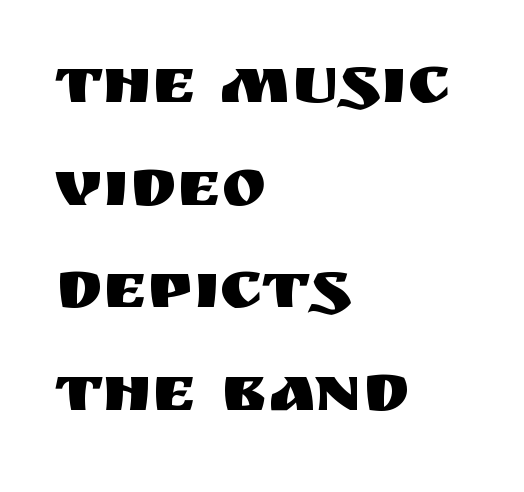
{"serif": "no", "italic": "no", "width": "normal", "stroke_contrast": "medium", "x_height": "large", "monospaced": "no", "underline": "no", "align": "left", "line_spacing": "normal", "line_spacing_ratio": 1.53, "letter_spacing": "normal", "letter_spacing_em": 0.0, "glyph_px": 67}
